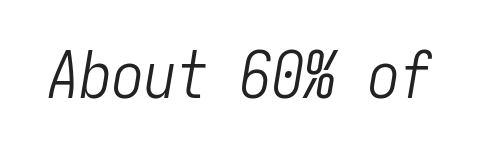
The image shows 64 px light, condensed type, italic (leaning right); set normal letter spacing, not underlined; low stroke contrast and a medium x-height.
